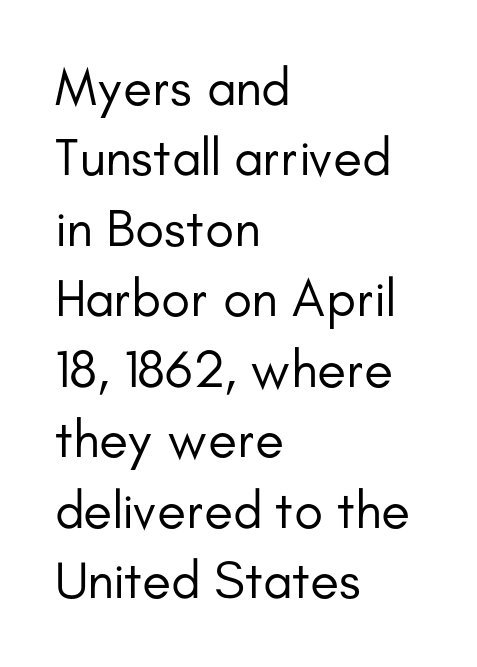
Honestly, there is no underline to notice here at all. The face used here is rendered with its standard letterfit. Horizontal alignment here is leftward, the default for most running prose. This sample uses a sans-serif face. Baseline-to-baseline distance is the conventional proportion of letter height. The letters advance in unequal steps, a hallmark of proportional type.
